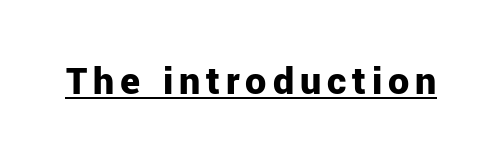
{"serif": "no", "italic": "no", "bold": "yes", "weight": "bold", "width": "normal", "stroke_contrast": "low", "x_height": "medium", "monospaced": "no", "underline": "yes", "glyph_px": 42}
